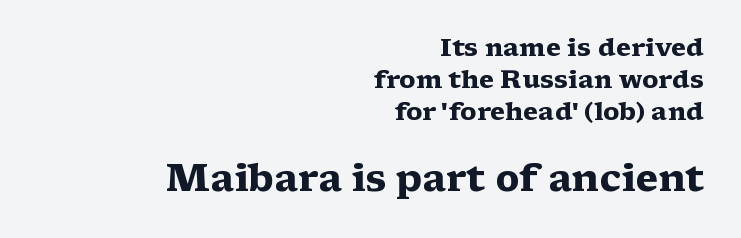
Q: Is the text bold? A: Yes.
Q: Is the text italic (slanted)? A: No, it is upright.
Q: Is the typeface a serif or a sans-serif typeface? A: Serif.
Q: Is the text underlined? A: No.
Q: How is the paragraph aligned? A: Right-aligned.
Q: Is the spacing between letters normal or unusually wide? A: Normal.
Q: Is the spacing between lines tight, normal or loose? A: Normal.
Q: Which block of text is set in a larger size, the first (top) or the second (bottom)? A: The second (bottom) one.
Q: Width (condensed, normal, or wide)? A: Wide.
Q: Stroke contrast? A: Medium.
Q: x-height? A: Medium.
Q: Monospaced? A: No.
